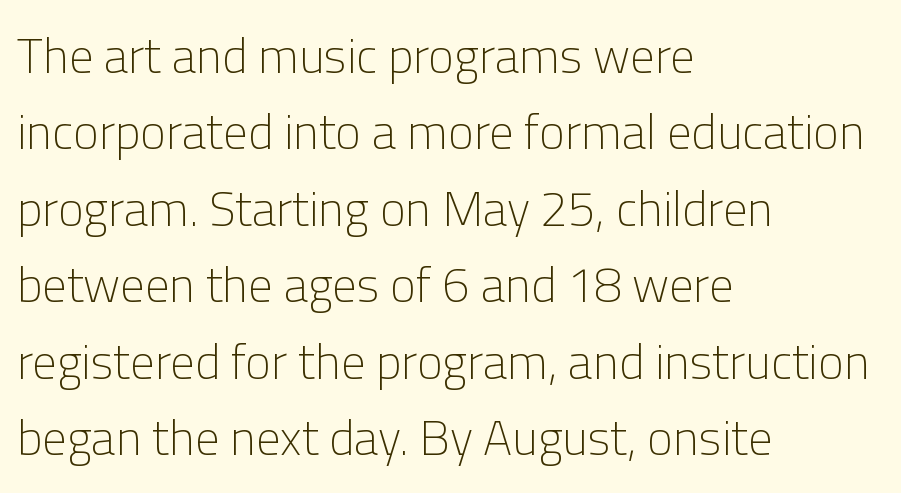
Left-aligned paragraph, ragged on the right. Check where the strokes stop: nothing finishes them off — pure sans. The face used here is proportionally spaced, like ordinary book or web type. Unmarked baselines from the first word to the last. The weight would be labelled regular, book, light, or lighter still. Italic: no, the glyphs are upright roman.
